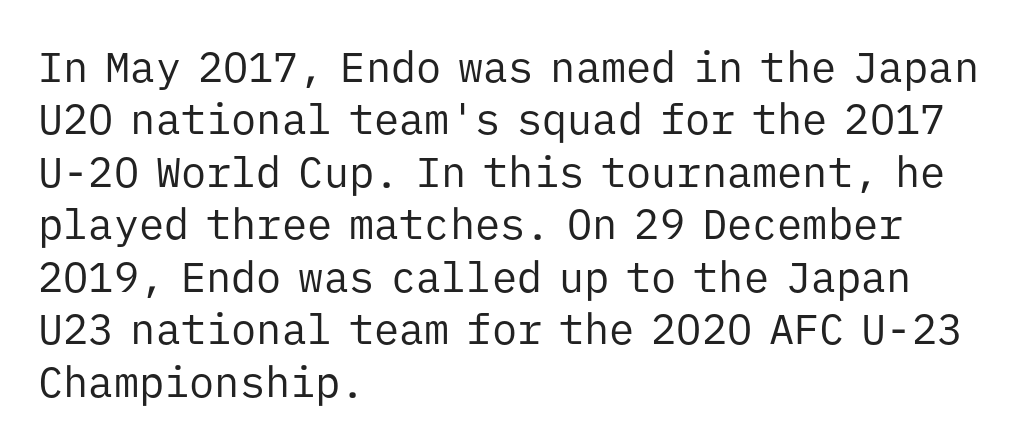
Q: Is the text bold? A: No.
Q: Is the text italic (slanted)? A: No, it is upright.
Q: Is the typeface a serif or a sans-serif typeface? A: Sans-serif.
Q: Is the text underlined? A: No.
Q: How is the paragraph aligned? A: Left-aligned.
Q: Is the spacing between letters normal or unusually wide? A: Normal.
Q: Is the spacing between lines tight, normal or loose? A: Normal.
Q: Width (condensed, normal, or wide)? A: Normal.
Q: Stroke contrast? A: Low.
Q: x-height? A: Medium.
Q: Monospaced? A: Yes.
